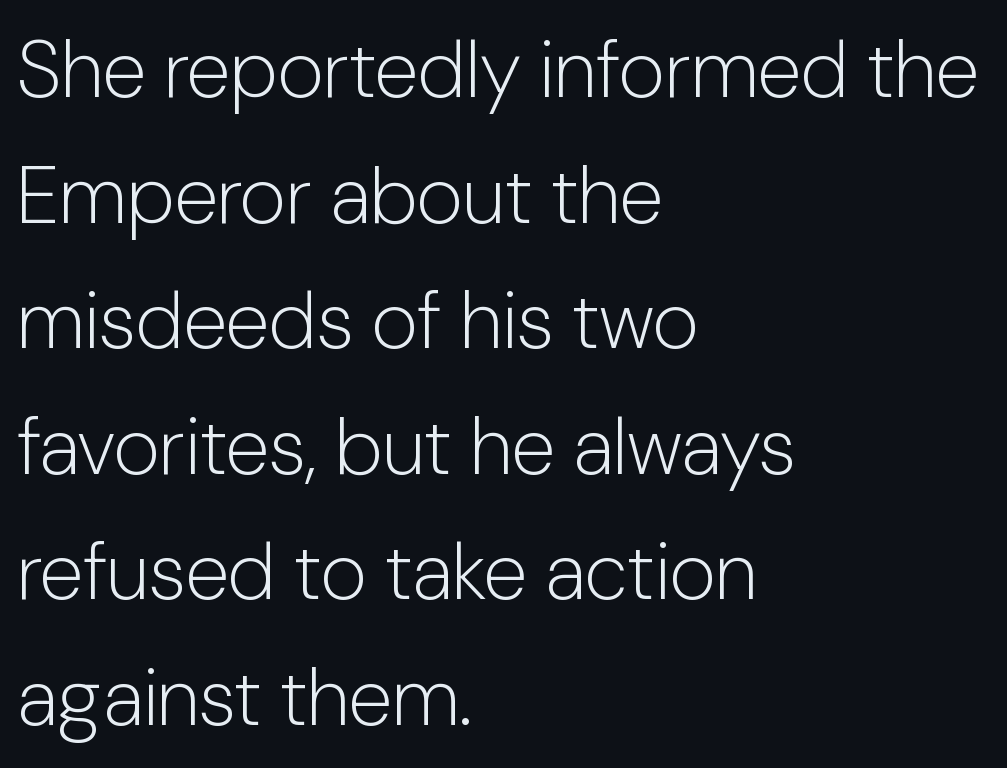
Q: Is the text bold? A: No.
Q: Is the text italic (slanted)? A: No, it is upright.
Q: Is the typeface a serif or a sans-serif typeface? A: Sans-serif.
Q: Is the text underlined? A: No.
Q: How is the paragraph aligned? A: Left-aligned.
Q: Is the spacing between letters normal or unusually wide? A: Normal.
Q: Is the spacing between lines tight, normal or loose? A: Normal.
Q: Width (condensed, normal, or wide)? A: Normal.
Q: Stroke contrast? A: Low.
Q: x-height? A: Medium.
Q: Monospaced? A: No.
